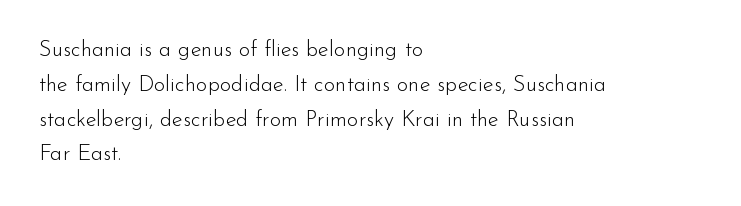
The image shows 22 px text type, upright; set left-aligned, normal line spacing (1.58x), normal letter spacing, not underlined.
